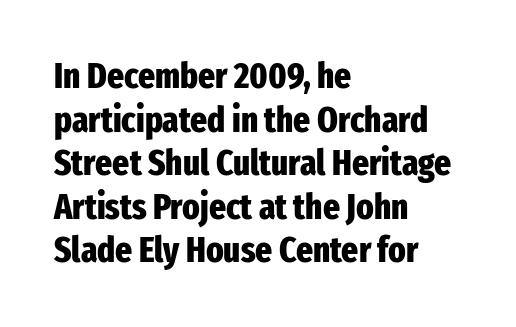
Q: Is the text bold? A: Yes.
Q: Is the text italic (slanted)? A: No, it is upright.
Q: Is the typeface a serif or a sans-serif typeface? A: Sans-serif.
Q: Is the text underlined? A: No.
Q: How is the paragraph aligned? A: Left-aligned.
Q: Is the spacing between letters normal or unusually wide? A: Normal.
Q: Width (condensed, normal, or wide)? A: Condensed.
Q: Stroke contrast? A: Low.
Q: x-height? A: Medium.
Q: Monospaced? A: No.
